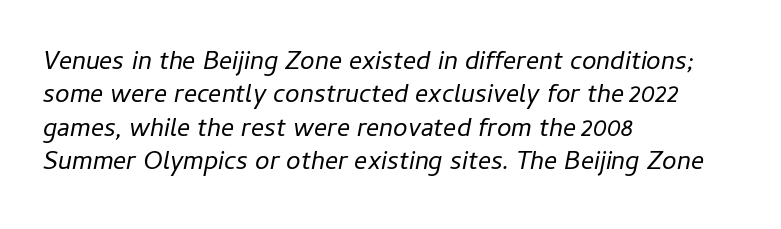
{"italic": "yes", "lean": "right", "slant_degrees": 11, "bold": "no", "underline": "no", "align": "left", "line_spacing": "normal", "line_spacing_ratio": 1.28, "letter_spacing": "normal", "letter_spacing_em": 0.0, "glyph_px": 26}
